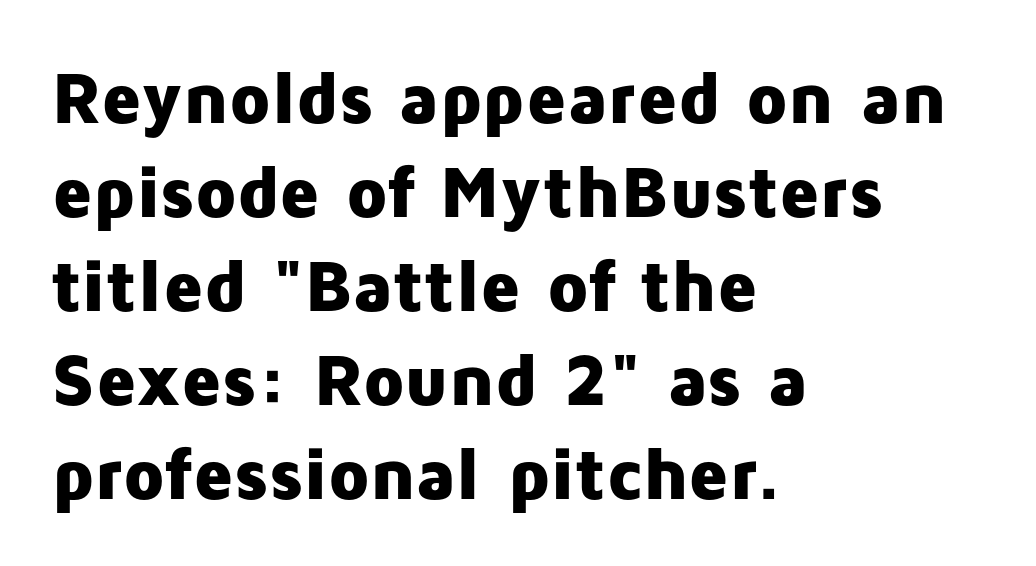
The image shows 74 px heavy sans-serif type, upright; set left-aligned, normal line spacing (1.27x), normal letter spacing, not underlined; low stroke contrast and a medium x-height.
